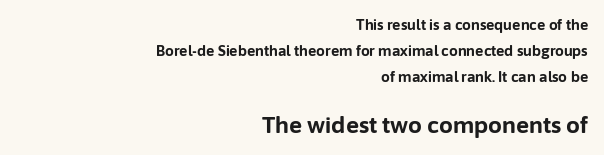
Q: Is the text bold? A: Yes.
Q: Is the text italic (slanted)? A: No, it is upright.
Q: Is the text underlined? A: No.
Q: How is the paragraph aligned? A: Right-aligned.
Q: Is the spacing between letters normal or unusually wide? A: Normal.
Q: Which block of text is set in a larger size, the first (top) or the second (bottom)? A: The second (bottom) one.
